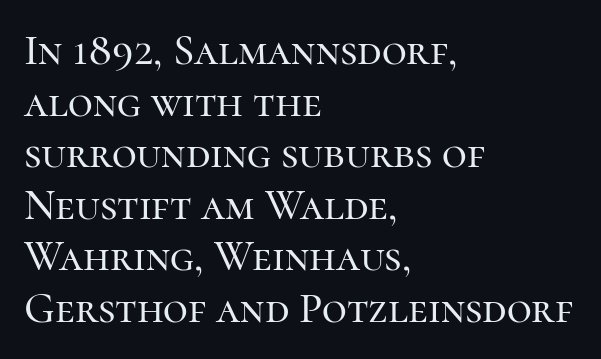
Q: Is the text italic (slanted)? A: No, it is upright.
Q: Is the typeface a serif or a sans-serif typeface? A: Serif.
Q: Is the text underlined? A: No.
Q: How is the paragraph aligned? A: Left-aligned.
Q: Is the spacing between letters normal or unusually wide? A: Normal.
Q: Width (condensed, normal, or wide)? A: Normal.
Q: Stroke contrast? A: High.
Q: x-height? A: Medium.
Q: Monospaced? A: No.
